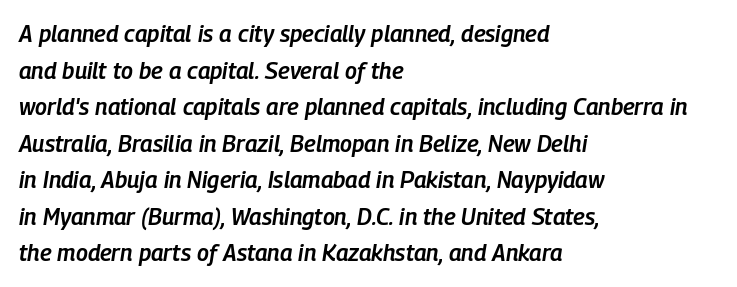
How are the letters spaced? Ordinarily, with no added tracking. All the whitespace from short lines collects on the right. The specimen omits any rule beneath the text block's lines. Italic: yes, the glyphs are oblique.
